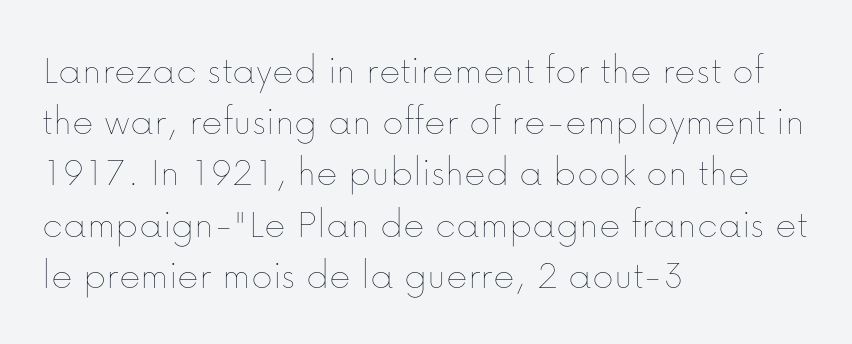
Has an underline been added? It has not. There is no visible air inserted between adjacent glyphs. The passage shown is not bold in any degree. No italicization has been applied; the sample stays upright. If you drew a ruler down the left edge, every line would touch it.
